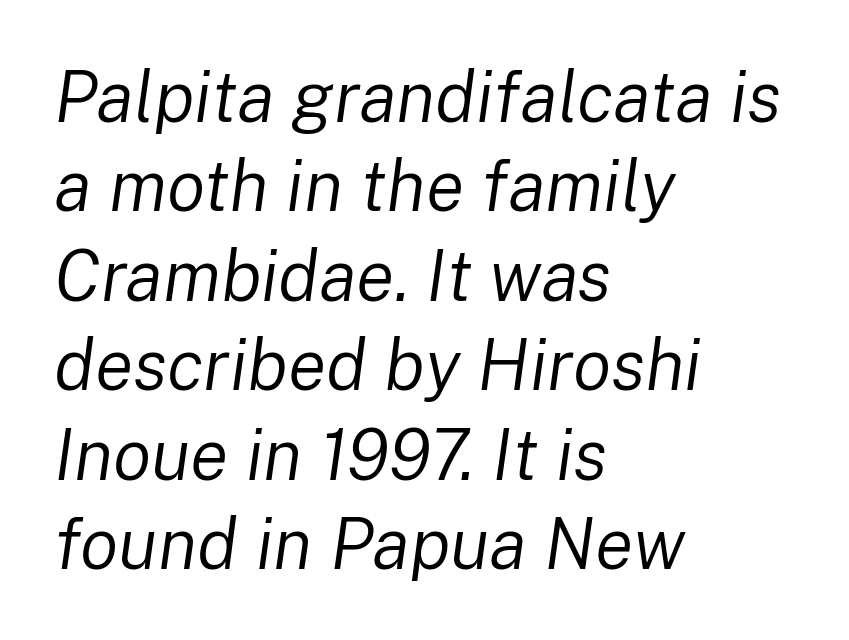
Q: Is the text bold? A: No.
Q: Is the text italic (slanted)? A: Yes, it leans right by about 8 degrees.
Q: Is the text underlined? A: No.
Q: How is the paragraph aligned? A: Left-aligned.
Q: Is the spacing between letters normal or unusually wide? A: Normal.
Q: Is the spacing between lines tight, normal or loose? A: Normal.
Q: Width (condensed, normal, or wide)? A: Normal.
Q: Stroke contrast? A: Low.
Q: x-height? A: Medium.
Q: Monospaced? A: No.
